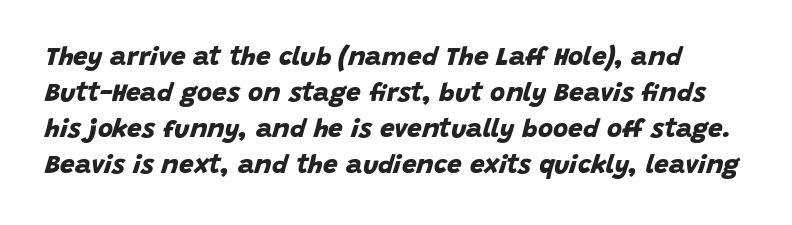
{"bold": "yes", "underline": "no", "line_spacing": "normal", "line_spacing_ratio": 1.38, "letter_spacing": "normal", "letter_spacing_em": 0.0, "glyph_px": 26}
